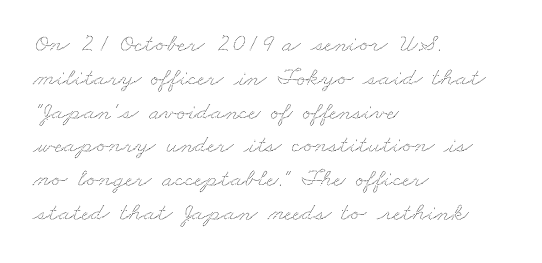
{"underline": "no", "align": "left", "line_spacing": "normal", "line_spacing_ratio": 1.3, "letter_spacing": "normal", "letter_spacing_em": 0.0, "glyph_px": 26}
